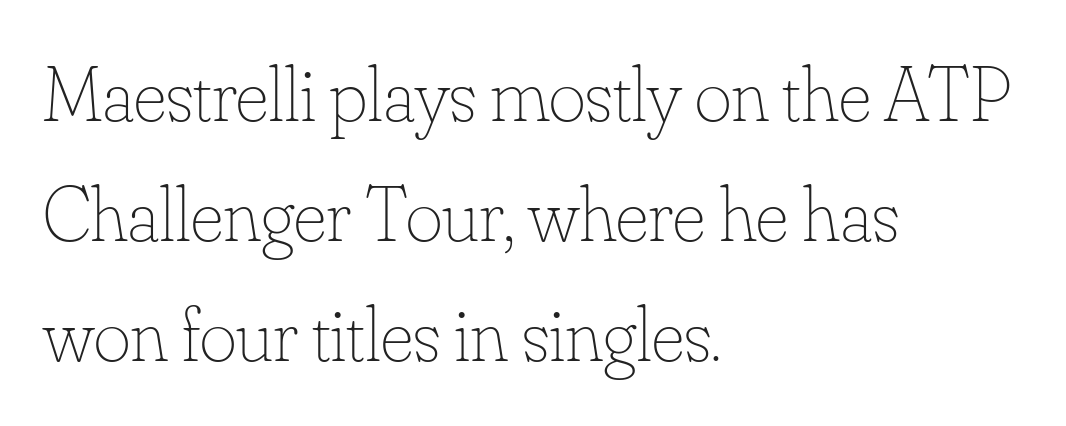
The image shows 79 px thin type, upright; set left-aligned, normal line spacing (1.52x), normal letter spacing, not underlined; low stroke contrast and a small x-height.
